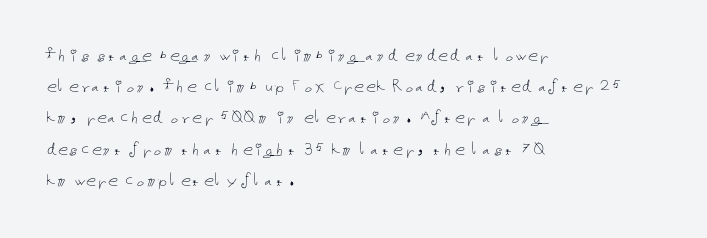
{"italic": "no", "bold": "no", "underline": "no", "align": "left", "line_spacing": "normal", "line_spacing_ratio": 1.56, "letter_spacing": "normal", "letter_spacing_em": 0.0, "glyph_px": 20}
